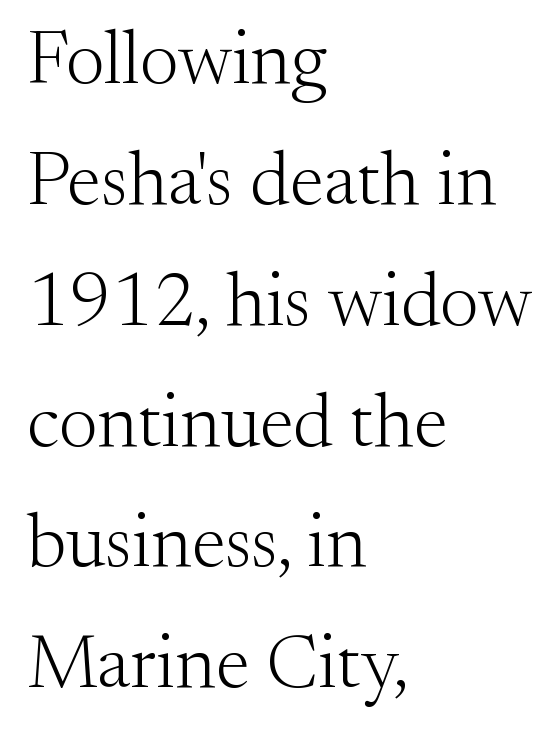
The image shows 76 px light serif type, upright; set left-aligned, normal line spacing (1.59x), normal letter spacing, not underlined; medium stroke contrast and a small x-height.
